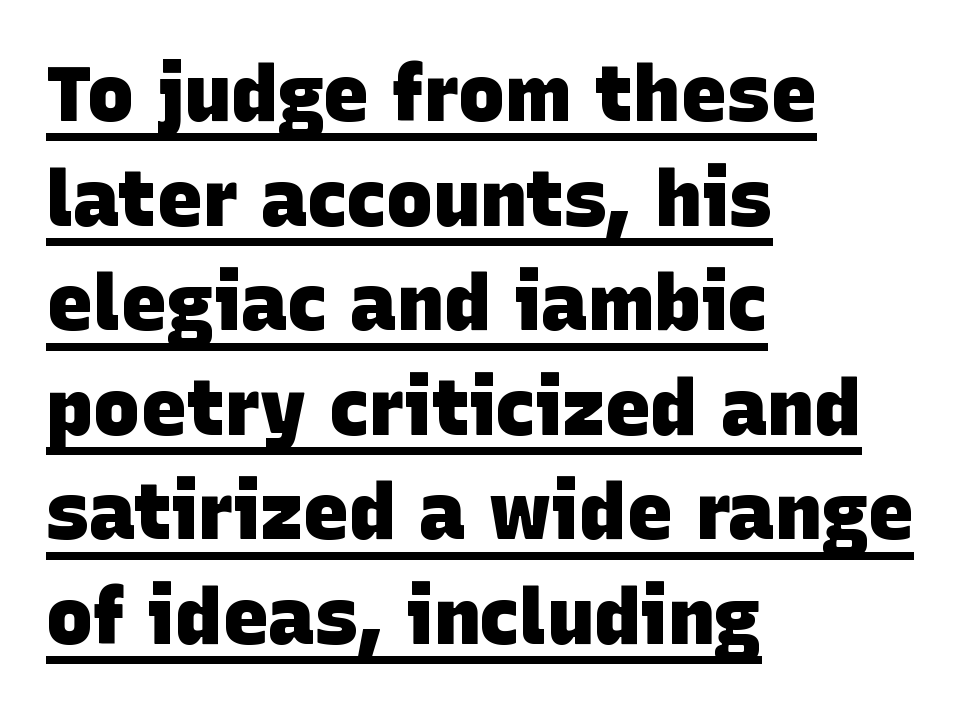
Q: Is the text bold? A: Yes.
Q: Is the typeface a serif or a sans-serif typeface? A: Sans-serif.
Q: Is the text underlined? A: Yes.
Q: How is the paragraph aligned? A: Left-aligned.
Q: Is the spacing between letters normal or unusually wide? A: Normal.
Q: Is the spacing between lines tight, normal or loose? A: Normal.
Q: Width (condensed, normal, or wide)? A: Normal.
Q: Stroke contrast? A: Low.
Q: x-height? A: Large.
Q: Monospaced? A: No.
